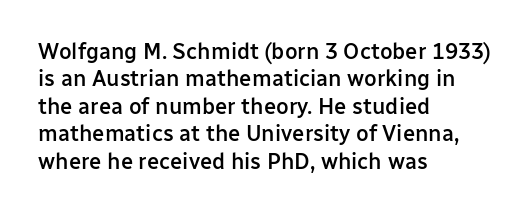
Horizontal bands of white between lines are of average thickness. The rendering keeps characters at their native spacing. The rendering anchors every line to the left-hand side. The type sits square on the baseline with zero lean.
